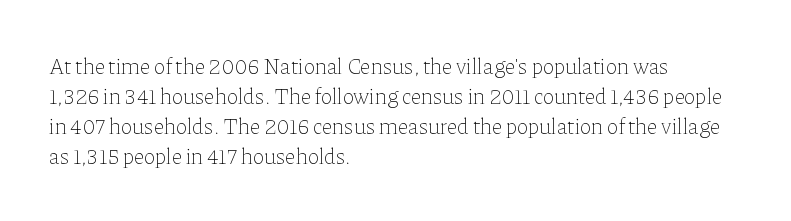
The letterforms sit shoulder to shoulder at normal distance. The space directly below the letters is spotless. Counters stay open thanks to moderate or lighter strokes. The vertical gap from one line to the next is medium. Ascenders rise straight up at ninety degrees. The ragged edge is on the right, which tells us the setting is flush left.
